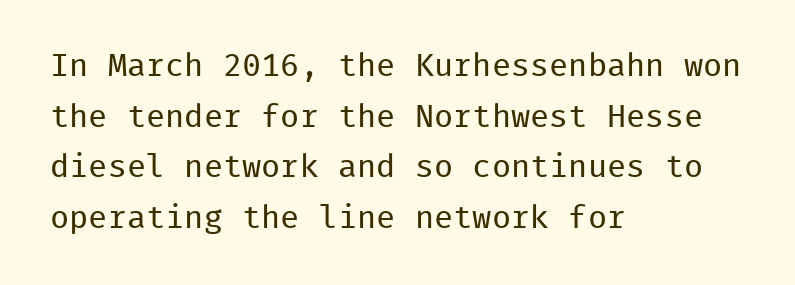
Q: Is the text bold? A: No.
Q: Is the text italic (slanted)? A: No, it is upright.
Q: Is the typeface a serif or a sans-serif typeface? A: Sans-serif.
Q: Is the text underlined? A: No.
Q: How is the paragraph aligned? A: Left-aligned.
Q: Is the spacing between letters normal or unusually wide? A: Normal.
Q: Is the spacing between lines tight, normal or loose? A: Normal.
Q: Width (condensed, normal, or wide)? A: Normal.
Q: Stroke contrast? A: Low.
Q: x-height? A: Medium.
Q: Monospaced? A: Yes.
